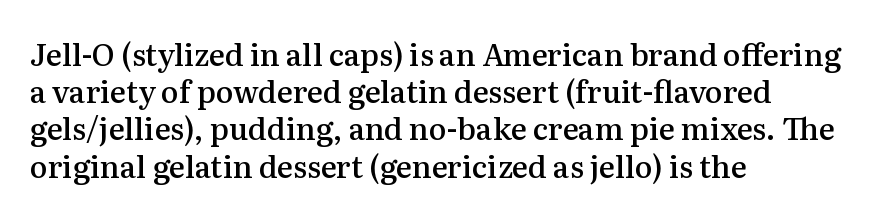
Set as a demibold, roughly 600 on the weight scale. Note the varied advance widths — an 'i' is clearly narrower than an 'm'. A classic flush-left, rag-right setting is used for this passage. Posture: vertical.
